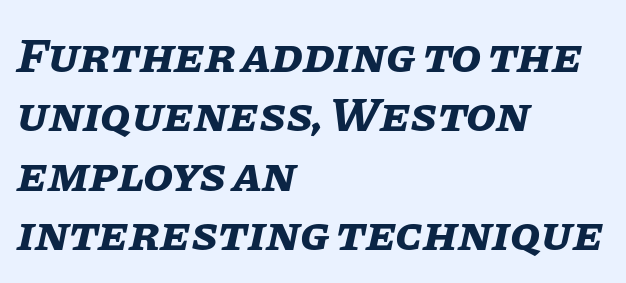
Q: Is the text bold? A: Yes.
Q: Is the text italic (slanted)? A: Yes, it leans right by about 11 degrees.
Q: Is the text underlined? A: No.
Q: How is the paragraph aligned? A: Left-aligned.
Q: Is the spacing between letters normal or unusually wide? A: Normal.
Q: Width (condensed, normal, or wide)? A: Normal.
Q: Stroke contrast? A: Low.
Q: x-height? A: Large.
Q: Monospaced? A: No.
